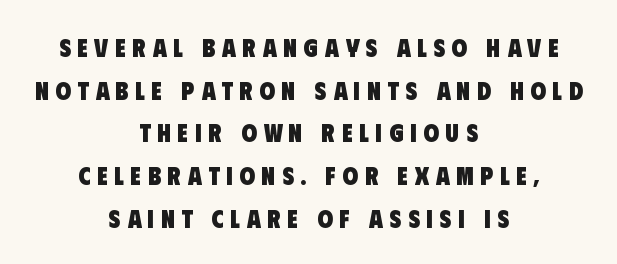
Q: Is the text bold? A: Yes.
Q: Is the text underlined? A: No.
Q: How is the paragraph aligned? A: Centered.
Q: Is the spacing between letters normal or unusually wide? A: Unusually wide.
